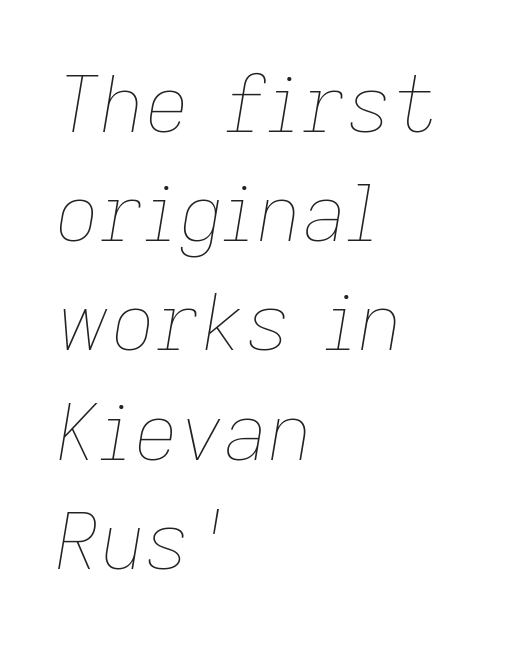
The image shows 78 px thin type, italic (leaning right); set left-aligned, normal line spacing (1.4x), normal letter spacing, not underlined; low stroke contrast and a medium x-height.
